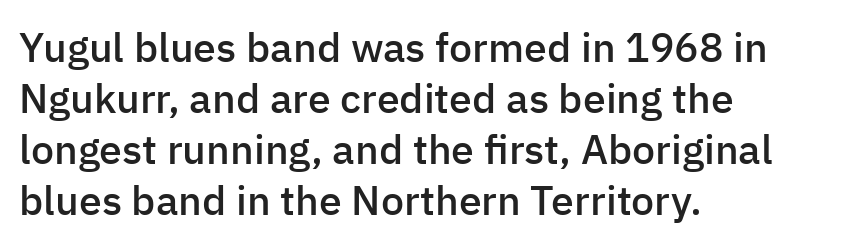
{"serif": "no", "italic": "no", "bold": "semi", "weight": "semibold", "width": "normal", "stroke_contrast": "low", "x_height": "medium", "monospaced": "no", "underline": "no", "align": "left", "line_spacing_ratio": 1.24, "letter_spacing": "normal", "letter_spacing_em": 0.0, "glyph_px": 41}
